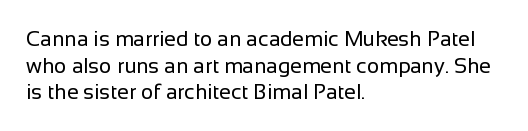
The image shows 21 px text type, upright; set left-aligned, normal line spacing (1.27x), normal letter spacing, not underlined.
